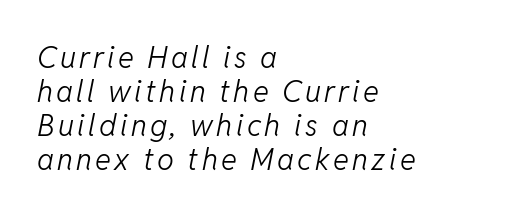
{"italic": "yes", "lean": "right", "slant_degrees": 11, "bold": "no", "weight": "light", "width": "normal", "stroke_contrast": "low", "x_height": "medium", "monospaced": "no", "underline": "no", "align": "left", "line_spacing": "tight", "line_spacing_ratio": 1.13, "glyph_px": 30}
